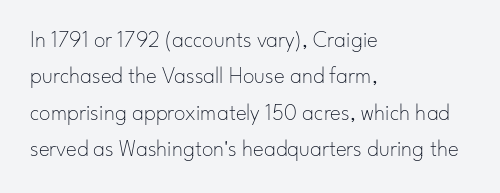
{"italic": "no", "bold": "no", "underline": "no", "align": "left", "line_spacing": "normal", "line_spacing_ratio": 1.58, "letter_spacing": "normal", "letter_spacing_em": 0.0, "glyph_px": 23}
